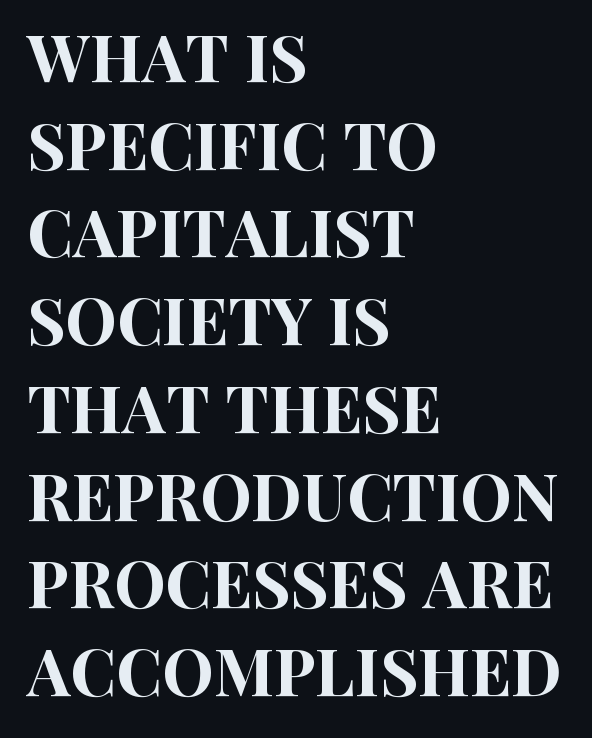
The line texture is even and compact thanks to regular tracking. Leftover space on each line is placed entirely after the last word. Ordinary non-slanted type is in use. The rendering shows plain stroke endings on the letterforms — a sans-serif design. This sample has the flowing, uneven cadence of proportional lettering.
